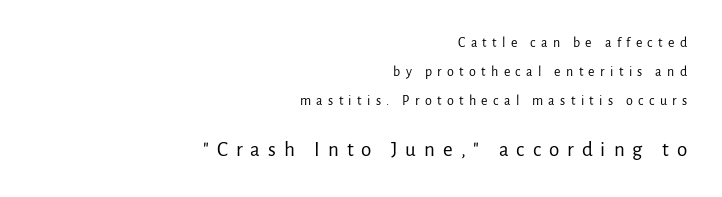
The image shows 21 px text type, upright; set right-aligned, loose line spacing (2.08x), unusually wide letter spacing (+0.38 em), not underlined; the second (bottom) block is 1.5x larger.
